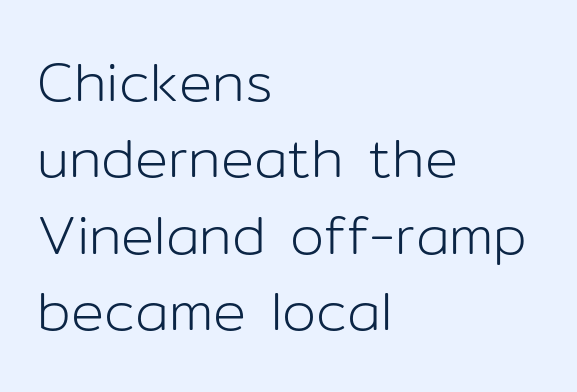
Each word holds together tightly as a unit, with standard inter-letter gaps. The specimen omits any rule beneath the text block's lines. Observe the absence of serifs on each vertical stroke in this sample. Vertical strokes here are truly vertical. The text block is weighted toward the left margin, trailing off unevenly rightward. If you measured baseline to baseline, you'd find a middling distance.
